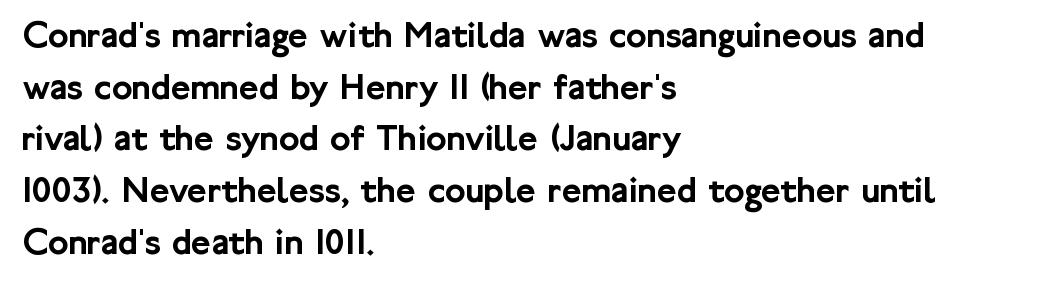
Q: Is the text italic (slanted)? A: No, it is upright.
Q: Is the typeface a serif or a sans-serif typeface? A: Sans-serif.
Q: Is the text underlined? A: No.
Q: How is the paragraph aligned? A: Left-aligned.
Q: Is the spacing between letters normal or unusually wide? A: Normal.
Q: Is the spacing between lines tight, normal or loose? A: Normal.
Q: Width (condensed, normal, or wide)? A: Normal.
Q: Stroke contrast? A: Low.
Q: x-height? A: Medium.
Q: Monospaced? A: No.
